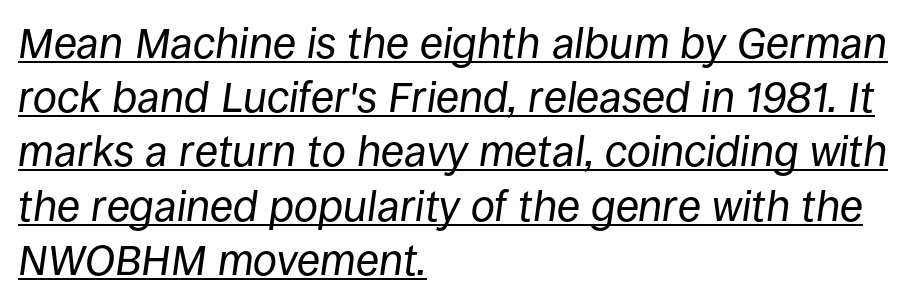
The image shows 43 px regular-weight type, italic (leaning right); set left-aligned, normal line spacing (1.26x), normal letter spacing, underlined; low stroke contrast and a large x-height.
